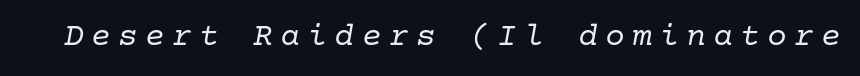
The words here are not underlined. These lines were composed using italics. The passage shown has open, widely tracked lettering throughout. Note: serifs present on the glyphs. This reads as an unemphasized weight, regular at the heaviest.
